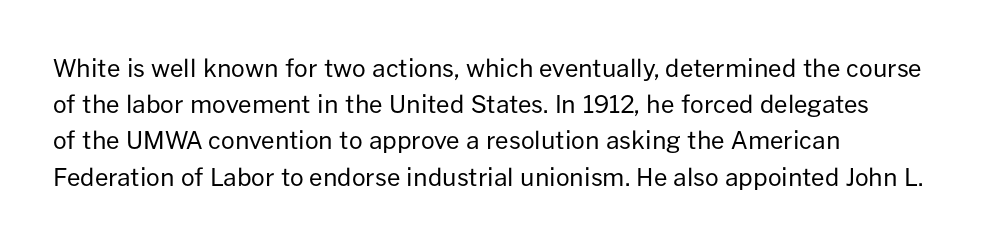
The image shows 24 px text type, upright; set left-aligned, normal line spacing (1.51x), normal letter spacing, not underlined.
